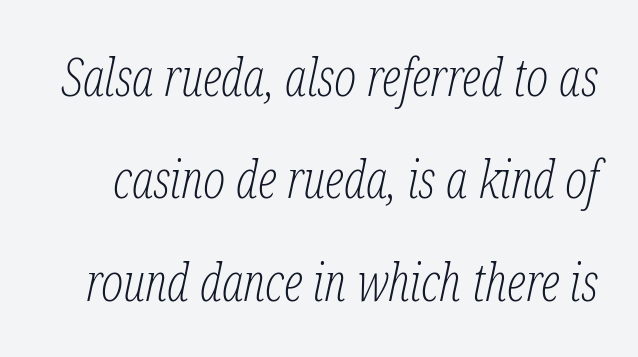
Q: Is the text bold? A: No.
Q: Is the text italic (slanted)? A: Yes, it leans right by about 12 degrees.
Q: Is the typeface a serif or a sans-serif typeface? A: Serif.
Q: Is the text underlined? A: No.
Q: Is the spacing between letters normal or unusually wide? A: Normal.
Q: Is the spacing between lines tight, normal or loose? A: Loose.
Q: Width (condensed, normal, or wide)? A: Condensed.
Q: Stroke contrast? A: Low.
Q: x-height? A: Medium.
Q: Monospaced? A: No.
